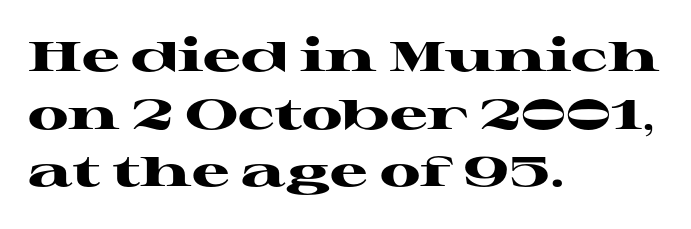
{"serif": "yes", "italic": "no", "bold": "yes", "weight": "heavy", "width": "wide", "stroke_contrast": "high", "x_height": "medium", "monospaced": "no", "underline": "no", "align": "left", "line_spacing": "normal", "line_spacing_ratio": 1.37, "letter_spacing": "normal", "letter_spacing_em": 0.0, "glyph_px": 42}
